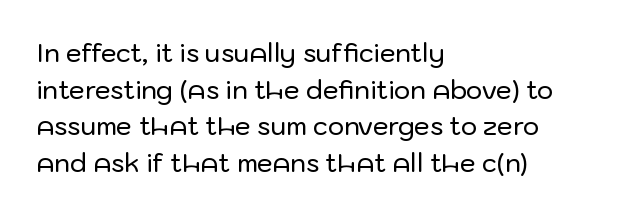
The image shows 25 px text type, upright; set left-aligned, normal line spacing (1.47x), normal letter spacing, not underlined.
